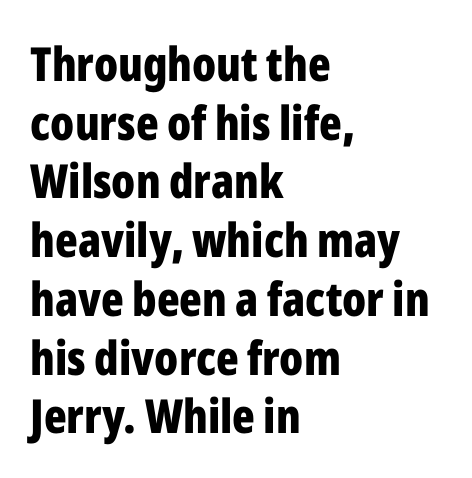
The image shows 47 px bold, condensed sans-serif type, upright; set left-aligned, normal line spacing (1.25x), normal letter spacing, not underlined; low stroke contrast and a medium x-height.
